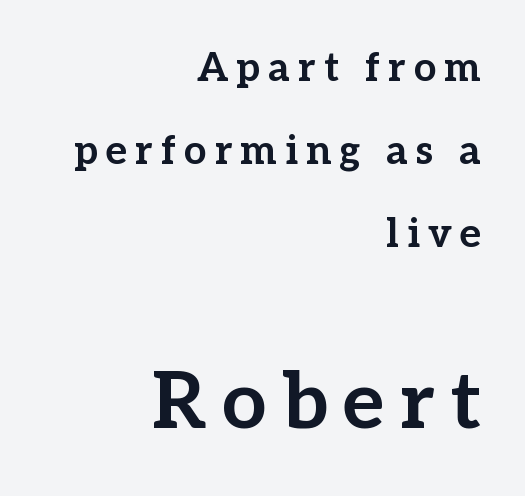
Q: Is the text bold? A: Yes.
Q: Is the text italic (slanted)? A: No, it is upright.
Q: Is the typeface a serif or a sans-serif typeface? A: Serif.
Q: Is the text underlined? A: No.
Q: How is the paragraph aligned? A: Right-aligned.
Q: Is the spacing between letters normal or unusually wide? A: Unusually wide.
Q: Is the spacing between lines tight, normal or loose? A: Loose.
Q: Which block of text is set in a larger size, the first (top) or the second (bottom)? A: The second (bottom) one.
Q: Width (condensed, normal, or wide)? A: Normal.
Q: Stroke contrast? A: Low.
Q: x-height? A: Medium.
Q: Monospaced? A: No.
